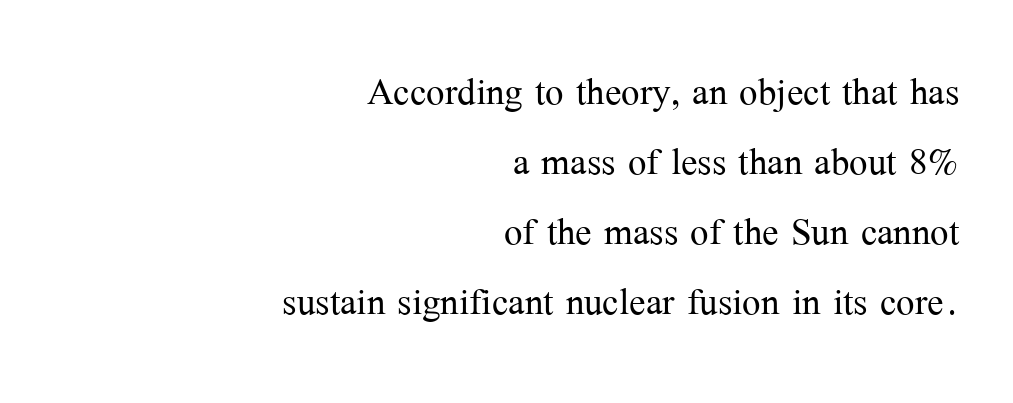
Q: Is the text bold? A: No.
Q: Is the text italic (slanted)? A: No, it is upright.
Q: Is the typeface a serif or a sans-serif typeface? A: Serif.
Q: Is the text underlined? A: No.
Q: How is the paragraph aligned? A: Right-aligned.
Q: Is the spacing between letters normal or unusually wide? A: Normal.
Q: Is the spacing between lines tight, normal or loose? A: Normal.
Q: Width (condensed, normal, or wide)? A: Normal.
Q: Stroke contrast? A: Medium.
Q: x-height? A: Medium.
Q: Monospaced? A: No.
